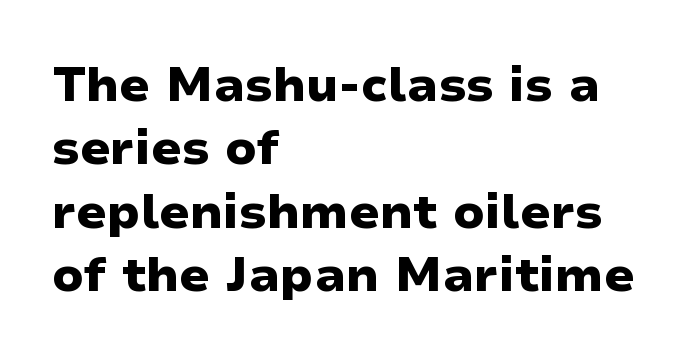
Regarding serifs, this sample does without them. Leading: standard. Is the letter spacing exaggerated? No — it looks like the ordinary default. Summary of weight: heavy, a full bold. If you drew a line through each stem, it would be perfectly vertical. Descender tails drop into unmarked territory.
